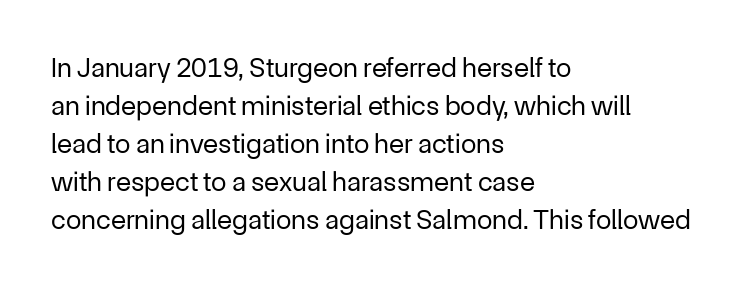
{"serif": "no", "italic": "no", "bold": "no", "weight": "regular", "width": "normal", "stroke_contrast": "low", "x_height": "medium", "monospaced": "no", "underline": "no", "align": "left", "line_spacing": "normal", "line_spacing_ratio": 1.36, "letter_spacing": "normal", "letter_spacing_em": 0.0, "glyph_px": 28}
